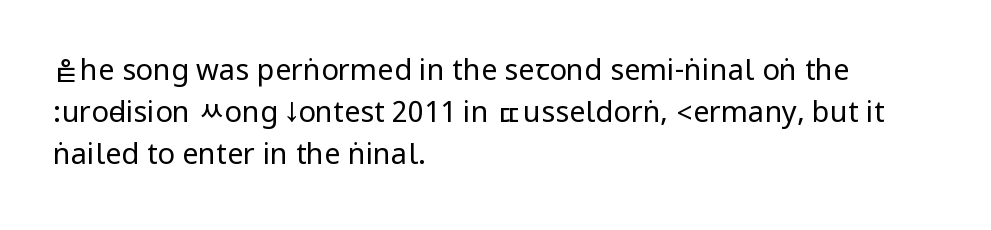
The typesetting does not lean heavy: it is not bold. Honestly, there is no underline to notice here at all. Compared with typical body copy, the letter spacing here is the same. Quick note: interline space is typical. A typesetter would mark this as roman, not italic. The typesetter chose a ragged-right arrangement here.
